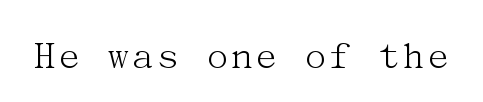
{"serif": "yes", "italic": "no", "bold": "no", "weight": "light", "width": "normal", "stroke_contrast": "medium", "x_height": "medium", "underline": "no", "letter_spacing": "normal", "letter_spacing_em": 0.0, "glyph_px": 42}
